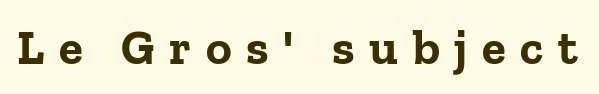
{"serif": "yes", "italic": "no", "bold": "yes", "weight": "bold", "width": "normal", "stroke_contrast": "low", "x_height": "medium", "monospaced": "no", "underline": "no", "letter_spacing": "wide", "letter_spacing_em": 0.3, "glyph_px": 49}
